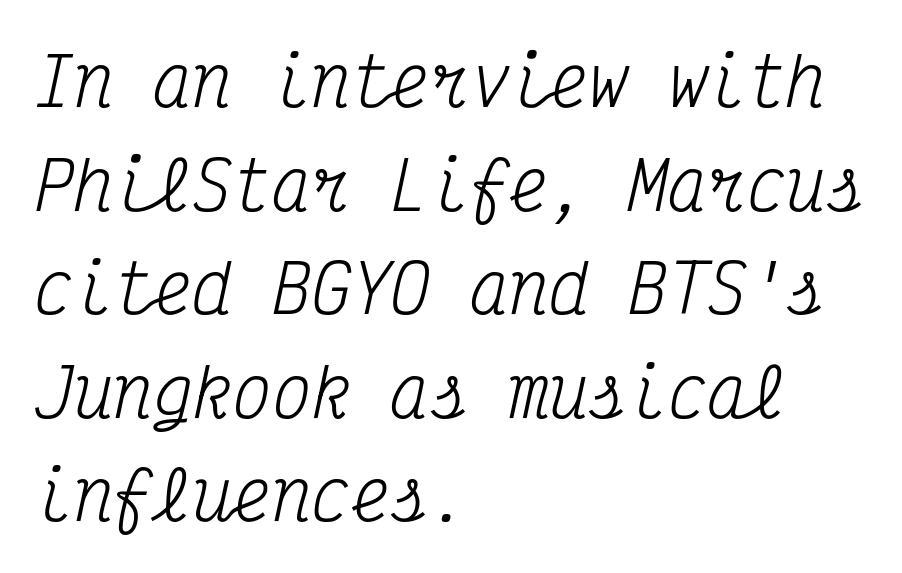
Caption: standard tracking, unaltered. Horizontal bands of white between lines are of average thickness. This reads as an unemphasized weight, regular at the heaviest. A typesetter would call this monospace, since all characters share one set width. Does the type have serifs? Yes, each stem ends in a small foot.
